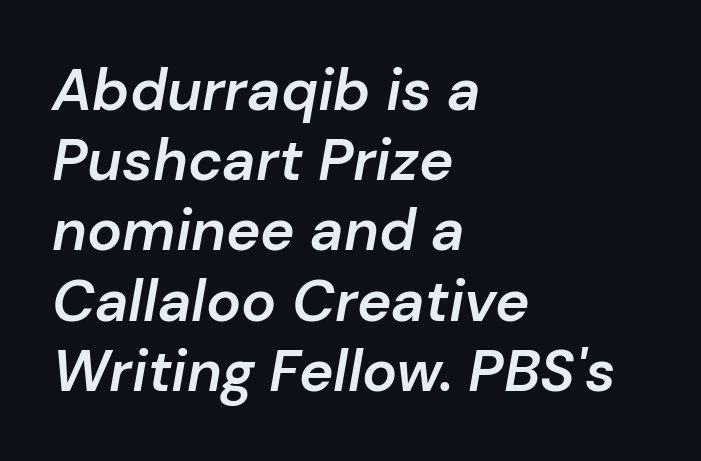
{"italic": "yes", "lean": "right", "slant_degrees": 10, "bold": "semi", "weight": "semibold", "width": "normal", "stroke_contrast": "low", "x_height": "medium", "monospaced": "no", "underline": "no", "align": "left", "line_spacing_ratio": 1.21, "letter_spacing": "normal", "letter_spacing_em": 0.0, "glyph_px": 58}
